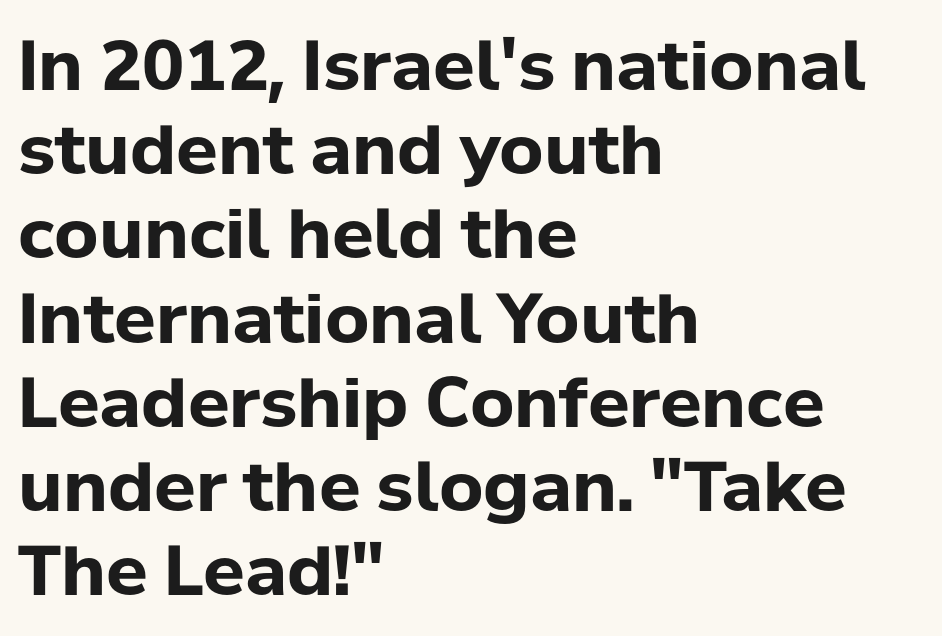
Q: Is the text bold? A: Yes.
Q: Is the text italic (slanted)? A: No, it is upright.
Q: Is the typeface a serif or a sans-serif typeface? A: Sans-serif.
Q: Is the text underlined? A: No.
Q: How is the paragraph aligned? A: Left-aligned.
Q: Is the spacing between letters normal or unusually wide? A: Normal.
Q: Width (condensed, normal, or wide)? A: Normal.
Q: Stroke contrast? A: Low.
Q: x-height? A: Medium.
Q: Monospaced? A: No.
